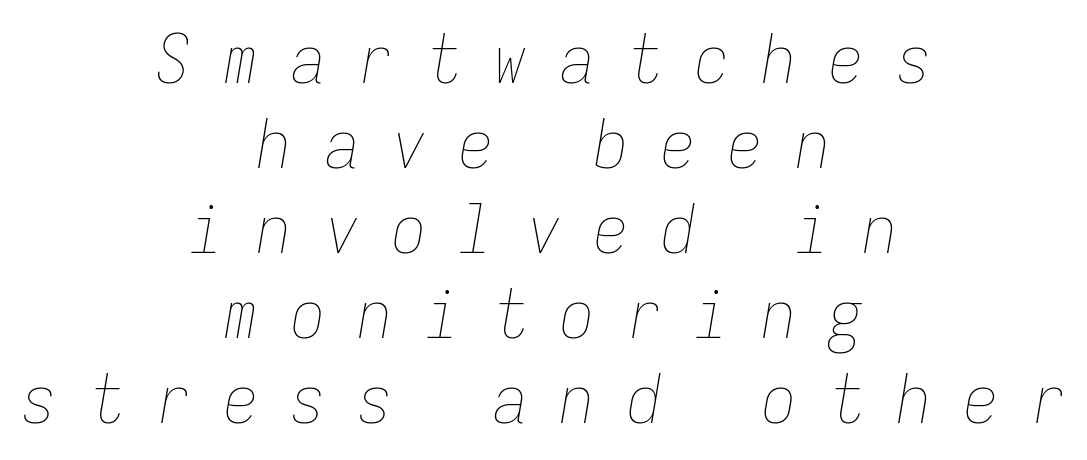
Q: Is the text bold? A: No.
Q: Is the text italic (slanted)? A: Yes, it leans right by about 9 degrees.
Q: Is the text underlined? A: No.
Q: How is the paragraph aligned? A: Centered.
Q: Is the spacing between letters normal or unusually wide? A: Unusually wide.
Q: Is the spacing between lines tight, normal or loose? A: Normal.
Q: Width (condensed, normal, or wide)? A: Condensed.
Q: Stroke contrast? A: Low.
Q: x-height? A: Medium.
Q: Monospaced? A: Yes.
